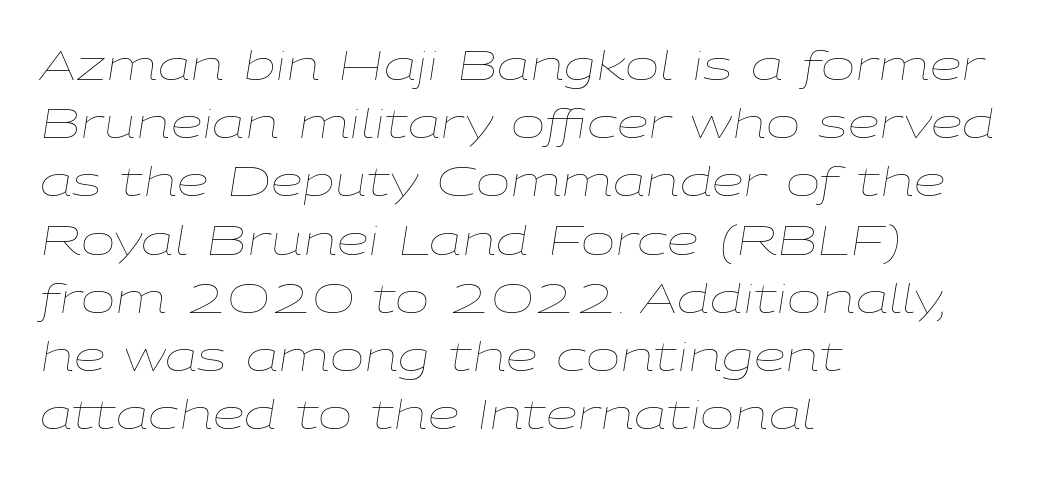
The image shows 41 px thin, wide type, italic (leaning right); set left-aligned, normal line spacing (1.42x), normal letter spacing, not underlined; low stroke contrast and a medium x-height.
